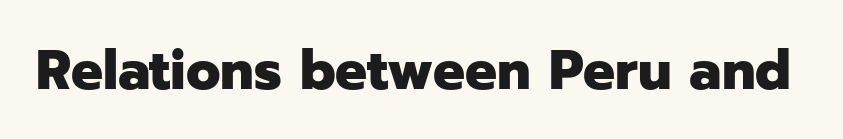
{"serif": "no", "italic": "no", "bold": "yes", "weight": "heavy", "width": "normal", "stroke_contrast": "low", "x_height": "medium", "monospaced": "no", "underline": "no", "letter_spacing": "normal", "letter_spacing_em": 0.0, "glyph_px": 56}
